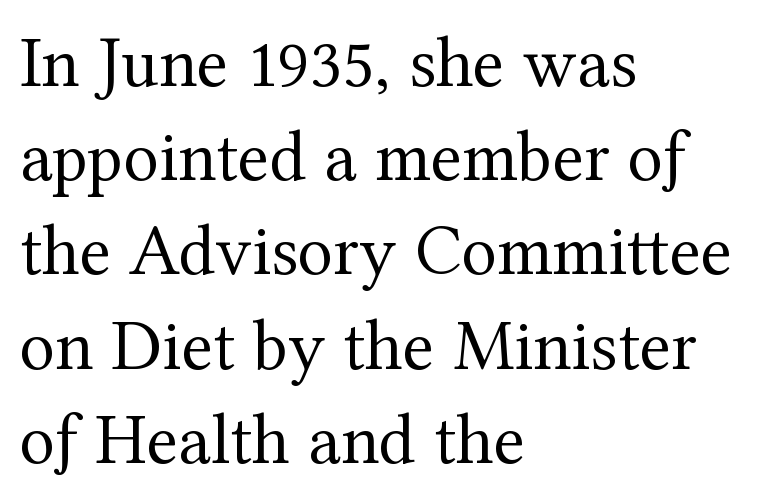
The image shows 73 px regular-weight serif type, upright; set left-aligned, normal line spacing (1.29x), normal letter spacing, not underlined; medium stroke contrast and a medium x-height.
